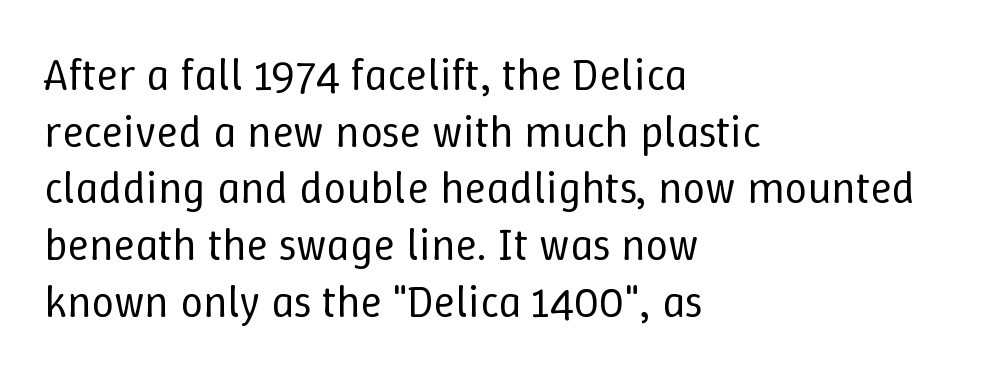
Q: Is the text bold? A: No.
Q: Is the text italic (slanted)? A: No, it is upright.
Q: Is the text underlined? A: No.
Q: How is the paragraph aligned? A: Left-aligned.
Q: Is the spacing between letters normal or unusually wide? A: Normal.
Q: Is the spacing between lines tight, normal or loose? A: Normal.
Q: Width (condensed, normal, or wide)? A: Normal.
Q: Stroke contrast? A: Low.
Q: x-height? A: Medium.
Q: Monospaced? A: No.
